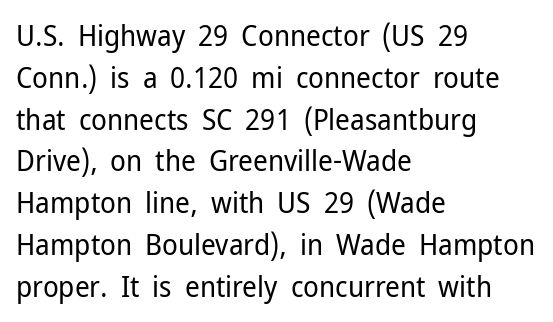
The strokes carry an ordinary text weight at most. Here the glyphs are tracked normally, forming tight word shapes. Stroke terminals: plain, sans-serif. Honestly, there is no underline to notice here at all.
